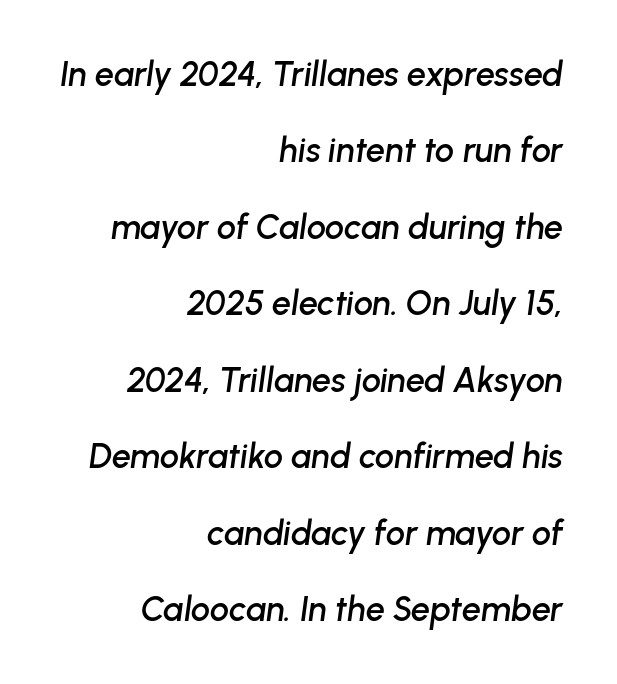
Q: Is the text italic (slanted)? A: Yes, it leans right by about 8 degrees.
Q: Is the text underlined? A: No.
Q: How is the paragraph aligned? A: Right-aligned.
Q: Is the spacing between letters normal or unusually wide? A: Normal.
Q: Is the spacing between lines tight, normal or loose? A: Loose.
Q: Width (condensed, normal, or wide)? A: Normal.
Q: Stroke contrast? A: Low.
Q: x-height? A: Medium.
Q: Monospaced? A: No.
